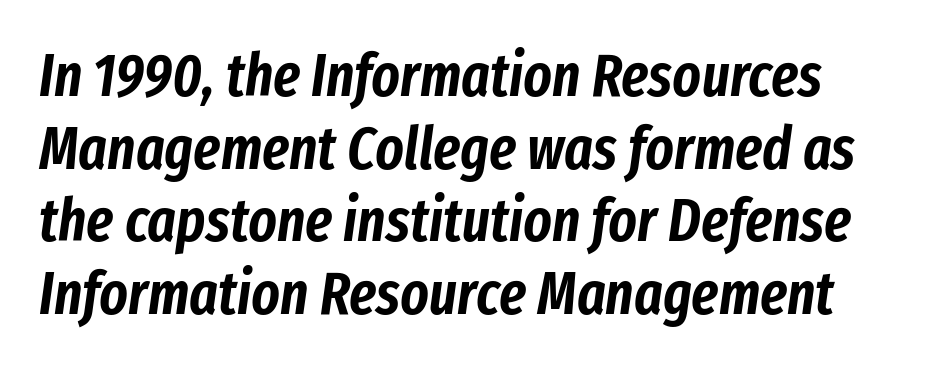
Plain, unruled lines of type. Is the type slanted? Yes — the strokes lean at a clear angle. Default kerning and tracking; the words read as compact shapes. Do the characters align in a grid? No, the font is proportional.
